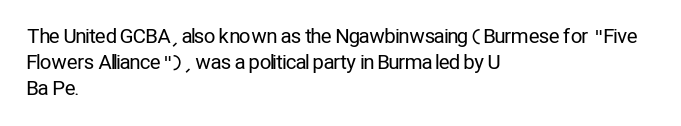
Q: Is the text bold? A: No.
Q: Is the text italic (slanted)? A: No, it is upright.
Q: Is the text underlined? A: No.
Q: How is the paragraph aligned? A: Left-aligned.
Q: Is the spacing between letters normal or unusually wide? A: Normal.
Q: Is the spacing between lines tight, normal or loose? A: Normal.
